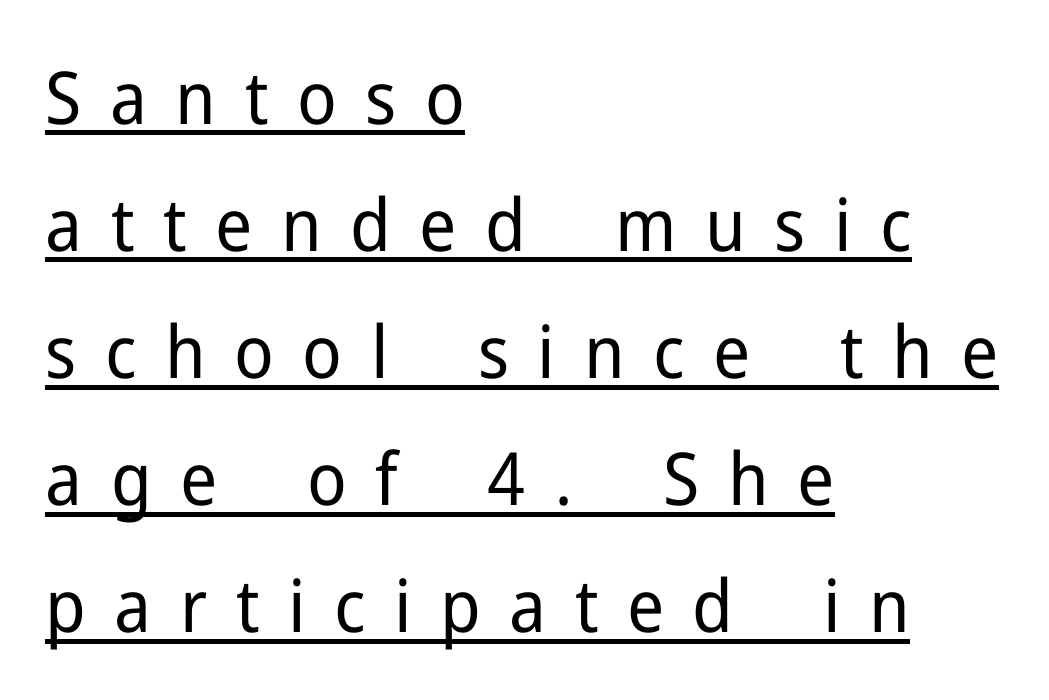
{"serif": "no", "italic": "no", "bold": "no", "weight": "regular", "width": "normal", "stroke_contrast": "low", "x_height": "medium", "monospaced": "no", "underline": "yes", "align": "left", "line_spacing_ratio": 1.74, "letter_spacing": "wide", "letter_spacing_em": 0.39, "glyph_px": 73}
